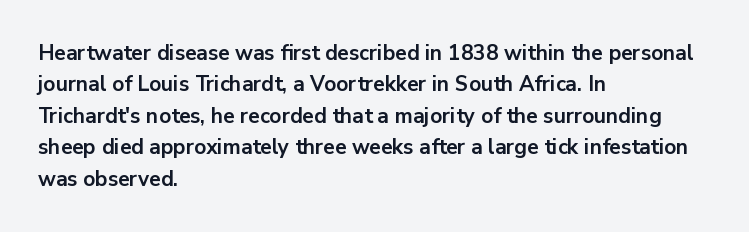
Q: Is the text bold? A: Yes.
Q: Is the text italic (slanted)? A: No, it is upright.
Q: Is the text underlined? A: No.
Q: How is the paragraph aligned? A: Left-aligned.
Q: Is the spacing between letters normal or unusually wide? A: Normal.
Q: Is the spacing between lines tight, normal or loose? A: Normal.
